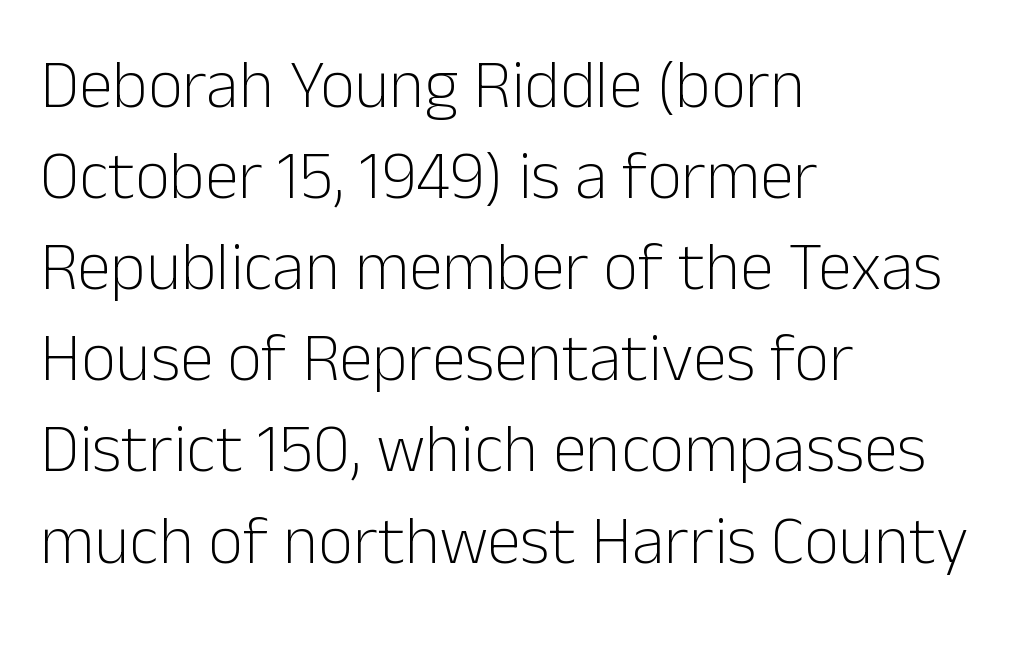
{"serif": "no", "italic": "no", "bold": "no", "weight": "light", "width": "normal", "stroke_contrast": "low", "x_height": "medium", "monospaced": "no", "underline": "no", "align": "left", "line_spacing": "normal", "line_spacing_ratio": 1.34, "letter_spacing": "normal", "letter_spacing_em": 0.0, "glyph_px": 68}
